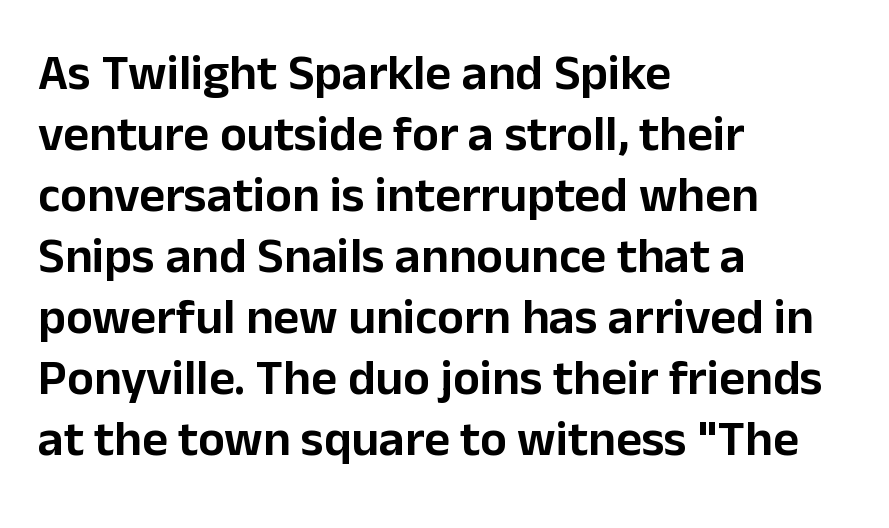
The image shows 50 px sans-serif type, upright; set left-aligned, line spacing 1.22x, normal letter spacing, not underlined; low stroke contrast and a medium x-height.
